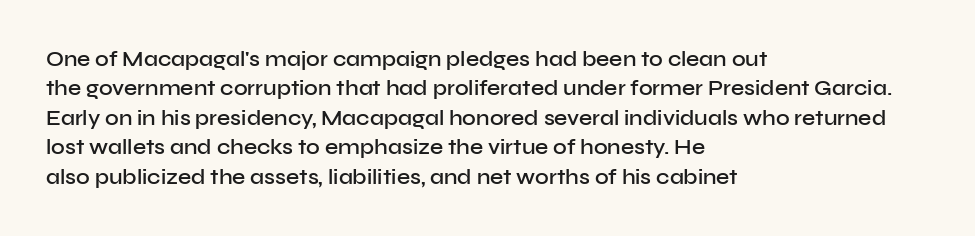
Q: Is the text bold? A: Semi-bold.
Q: Is the text italic (slanted)? A: No, it is upright.
Q: Is the text underlined? A: No.
Q: How is the paragraph aligned? A: Left-aligned.
Q: Is the spacing between letters normal or unusually wide? A: Normal.
Q: Is the spacing between lines tight, normal or loose? A: Normal.
